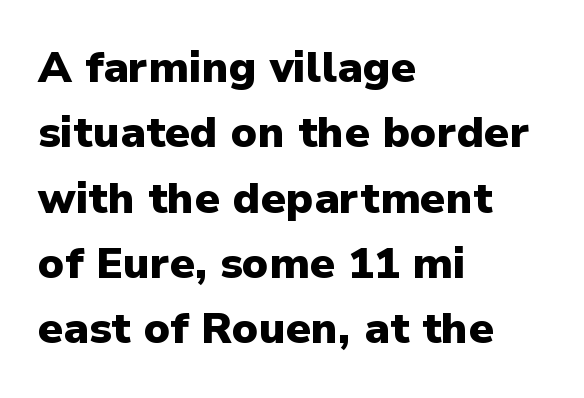
The image shows 43 px heavy sans-serif type, upright; set left-aligned, normal line spacing (1.52x), normal letter spacing, not underlined; low stroke contrast and a medium x-height.
